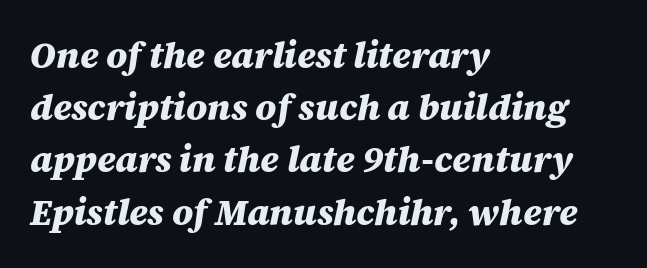
{"italic": "yes", "lean": "right", "slant_degrees": 12, "bold": "yes", "weight": "heavy", "width": "normal", "stroke_contrast": "medium", "x_height": "large", "monospaced": "no", "underline": "no", "align": "left", "line_spacing": "normal", "line_spacing_ratio": 1.45, "letter_spacing": "normal", "letter_spacing_em": 0.0, "glyph_px": 36}
